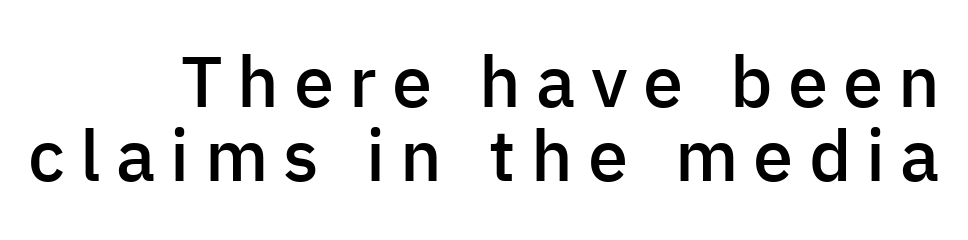
{"serif": "no", "italic": "no", "bold": "semi", "weight": "semibold", "width": "normal", "stroke_contrast": "low", "x_height": "medium", "monospaced": "no", "underline": "no", "align": "right", "line_spacing": "tight", "line_spacing_ratio": 1.03, "letter_spacing": "wide", "letter_spacing_em": 0.21, "glyph_px": 72}
